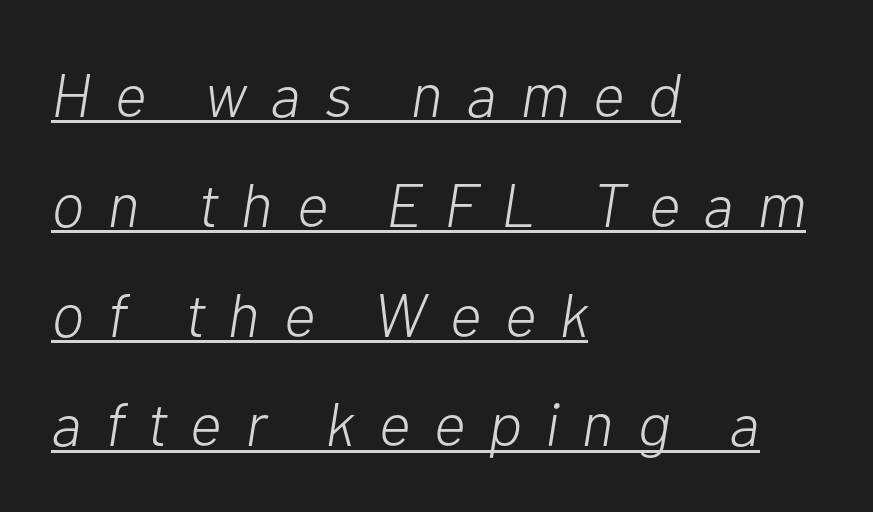
{"italic": "yes", "lean": "right", "slant_degrees": 10, "bold": "no", "weight": "light", "width": "normal", "stroke_contrast": "low", "x_height": "medium", "monospaced": "no", "underline": "yes", "align": "left", "line_spacing_ratio": 1.8, "letter_spacing": "wide", "letter_spacing_em": 0.39, "glyph_px": 61}
